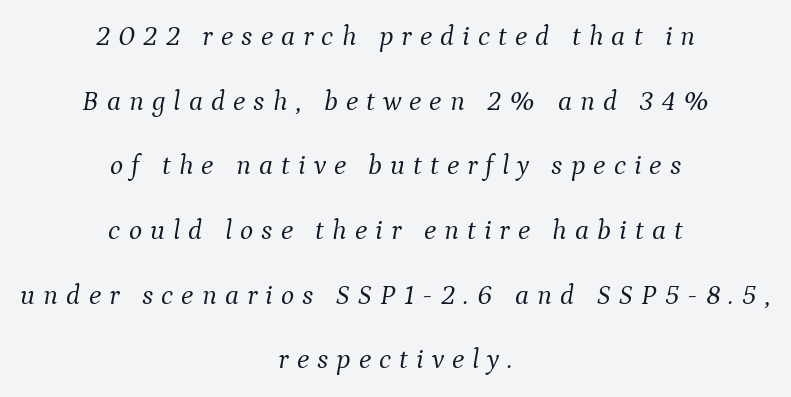
{"serif": "yes", "italic": "yes", "lean": "right", "slant_degrees": 9, "bold": "no", "weight": "light", "width": "normal", "stroke_contrast": "medium", "x_height": "medium", "monospaced": "no", "underline": "no", "align": "center", "line_spacing": "loose", "line_spacing_ratio": 2.31, "letter_spacing": "wide", "letter_spacing_em": 0.29, "glyph_px": 28}
